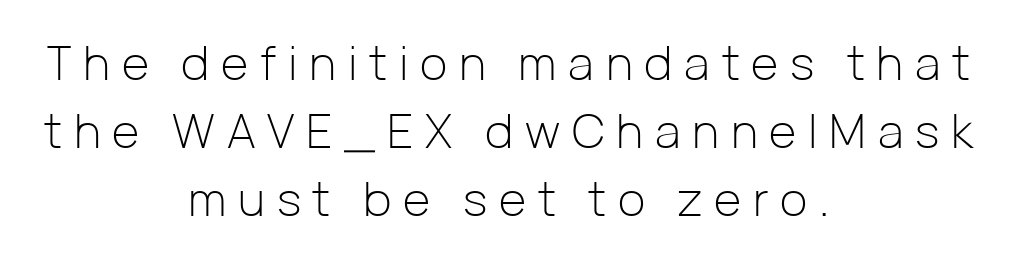
The image shows 47 px light sans-serif type, upright; set centered, normal line spacing (1.45x), unusually wide letter spacing (+0.25 em), not underlined; low stroke contrast and a medium x-height.
